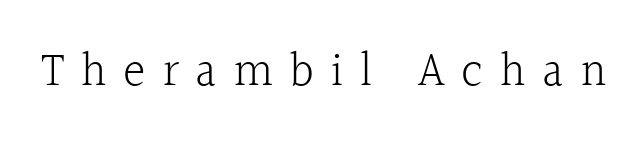
{"serif": "yes", "italic": "no", "bold": "no", "weight": "light", "width": "normal", "x_height": "medium", "monospaced": "no", "underline": "no", "letter_spacing": "wide", "letter_spacing_em": 0.35, "glyph_px": 48}
